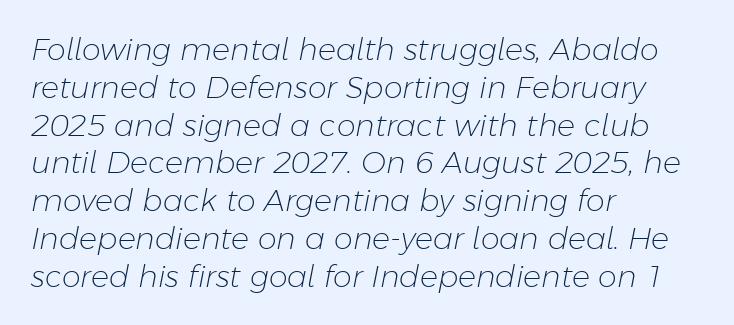
{"italic": "yes", "lean": "right", "slant_degrees": 11, "bold": "no", "weight": "light", "width": "normal", "stroke_contrast": "low", "x_height": "medium", "monospaced": "no", "underline": "no", "align": "left", "line_spacing": "normal", "line_spacing_ratio": 1.26, "letter_spacing": "normal", "letter_spacing_em": 0.0, "glyph_px": 30}
